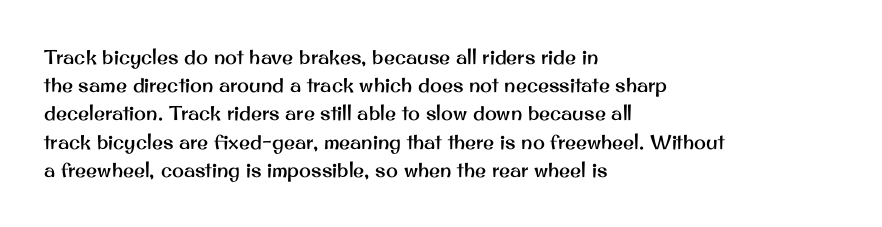
The image shows 20 px text type, upright; set left-aligned, normal line spacing (1.41x), normal letter spacing, not underlined.
